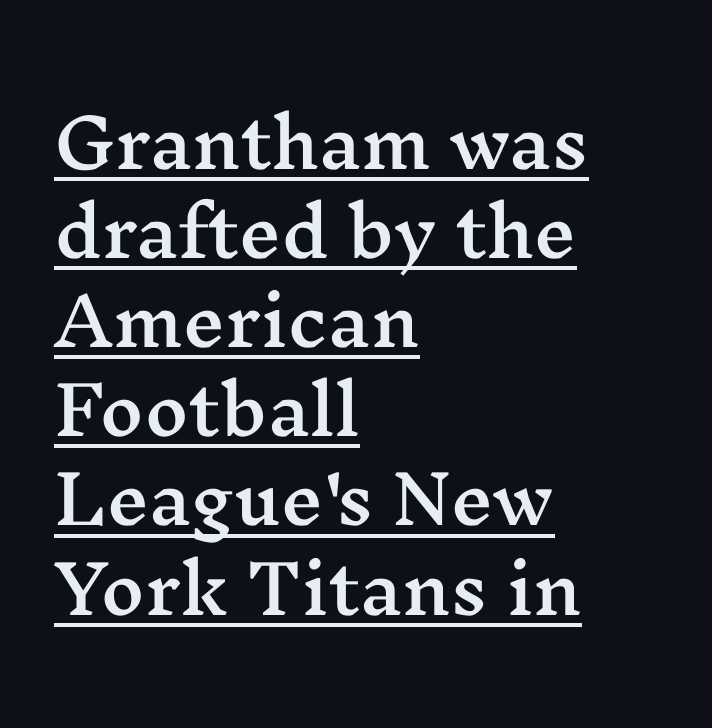
The image shows 67 px wide serif type, upright; set left-aligned, normal line spacing (1.33x), normal letter spacing, underlined; medium stroke contrast and a medium x-height.
